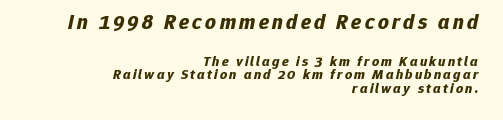
The image shows 21 px bold type, italic (leaning right); set right-aligned, tight line spacing (0.99x), not underlined; the first (top) block is 1.5x larger.
